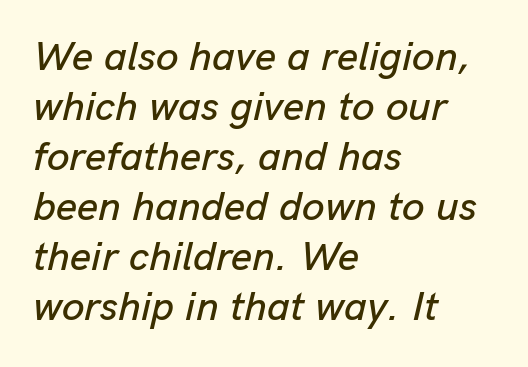
Spacing verdict: proportional, widths tailored to each character. If you drew a line through each stem, it would be angled. The passage shown has conventional tracking throughout. Alignment: flush left. Underlining? Definitely not there.
